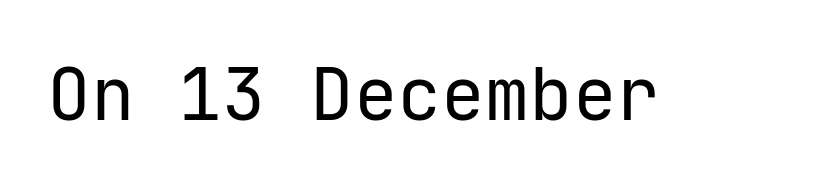
{"serif": "no", "italic": "no", "bold": "no", "weight": "regular", "width": "normal", "stroke_contrast": "low", "x_height": "medium", "monospaced": "yes", "underline": "no", "letter_spacing": "normal", "letter_spacing_em": 0.0, "glyph_px": 73}
